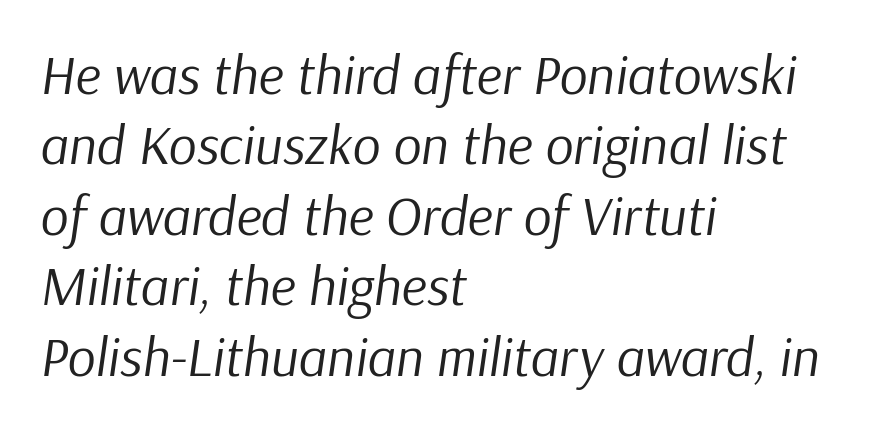
{"italic": "yes", "lean": "right", "slant_degrees": 9, "bold": "no", "weight": "regular", "width": "normal", "stroke_contrast": "low", "x_height": "medium", "monospaced": "no", "underline": "no", "align": "left", "line_spacing": "normal", "line_spacing_ratio": 1.28, "letter_spacing": "normal", "letter_spacing_em": 0.0, "glyph_px": 55}
